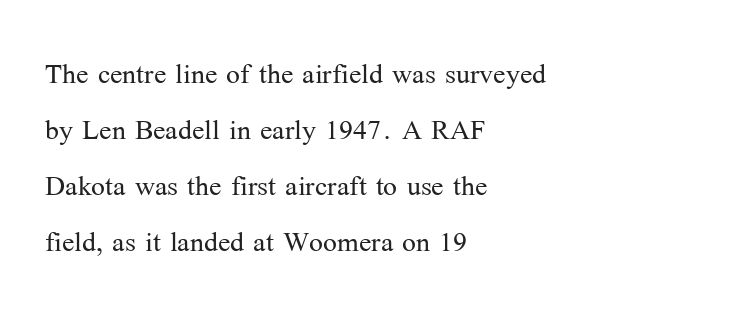
This rendering employs a face with finishing strokes, i.e., a serif. All the whitespace from short lines collects on the right. A light-to-regular cut is what we see here. Baseline-to-baseline distance is the conventional proportion of letter height. A typesetter would mark this as roman, not italic.
